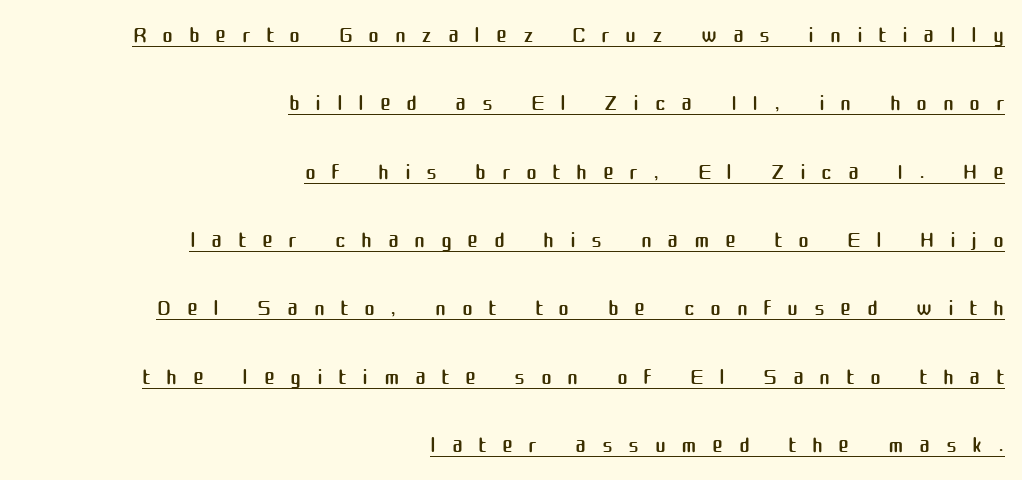
{"serif": "no", "italic": "no", "bold": "no", "weight": "regular", "width": "normal", "stroke_contrast": "medium", "x_height": "medium", "monospaced": "no", "underline": "yes", "align": "right", "line_spacing": "loose", "line_spacing_ratio": 2.07, "letter_spacing": "wide", "letter_spacing_em": 0.47, "glyph_px": 33}
